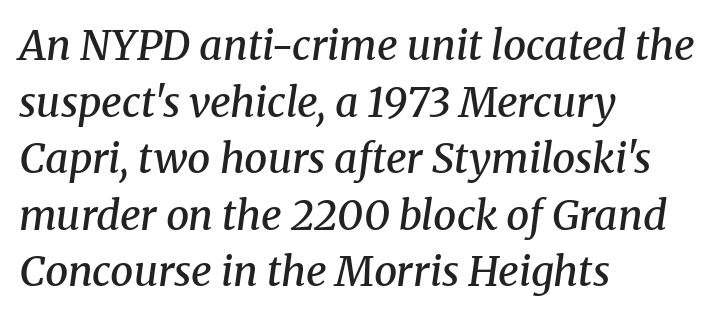
Line spacing here is normal. Words float on clear page, feet unadorned. Its strokes are somewhat broadened, the hallmark of semibold type. Look at the bottom of the vertical strokes: they flare into serifs here. Is this a fixed-width face? No — the glyphs have proportional, varying widths.
